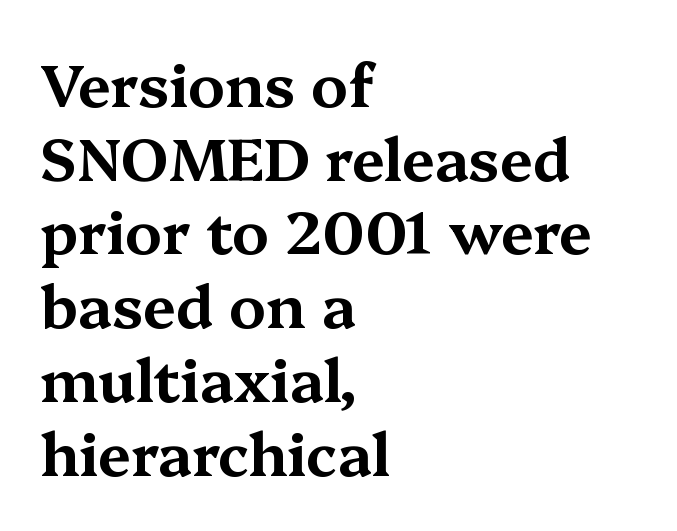
{"serif": "yes", "italic": "no", "width": "wide", "stroke_contrast": "medium", "x_height": "medium", "monospaced": "no", "underline": "no", "align": "left", "line_spacing": "normal", "line_spacing_ratio": 1.25, "letter_spacing": "normal", "letter_spacing_em": 0.0, "glyph_px": 59}
